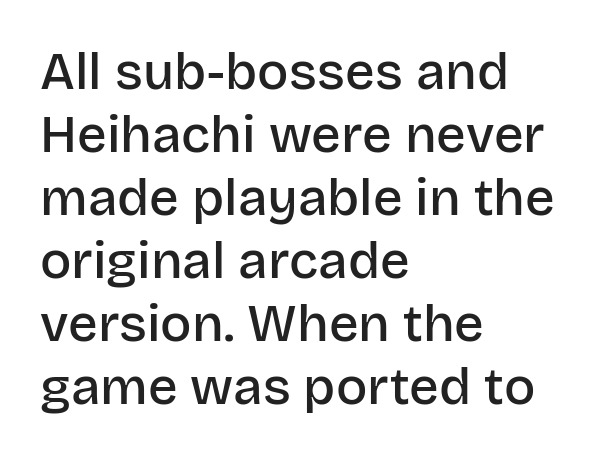
The image shows 52 px semibold sans-serif type, upright; set left-aligned, line spacing 1.21x, normal letter spacing, not underlined; low stroke contrast and a large x-height.
